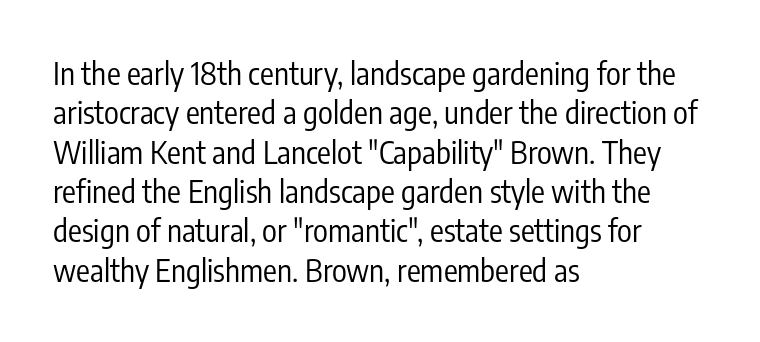
Q: Is the text bold? A: No.
Q: Is the text italic (slanted)? A: No, it is upright.
Q: Is the typeface a serif or a sans-serif typeface? A: Sans-serif.
Q: Is the text underlined? A: No.
Q: How is the paragraph aligned? A: Left-aligned.
Q: Is the spacing between letters normal or unusually wide? A: Normal.
Q: Is the spacing between lines tight, normal or loose? A: Normal.
Q: Width (condensed, normal, or wide)? A: Condensed.
Q: Stroke contrast? A: Low.
Q: x-height? A: Medium.
Q: Monospaced? A: No.
